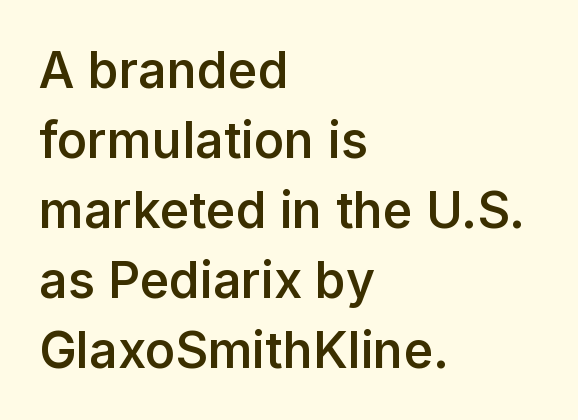
These lines sit exactly where default settings would place them. Nobody touched the tracking dial on this one. The foot of each line stays bare and open. Visually the block forms a straight wall on the left and a jagged coastline on the right. You could not count columns in this text — the font is proportionally spaced. Heft: intermediate — a semibold.
